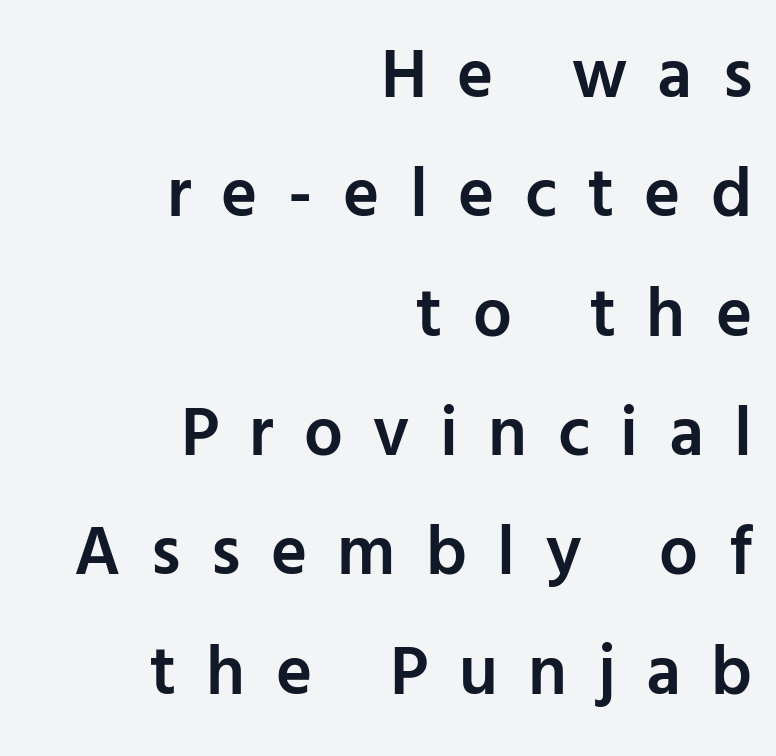
The image shows 69 px semibold sans-serif type, upright; set right-aligned, line spacing 1.73x, unusually wide letter spacing (+0.44 em), not underlined; low stroke contrast and a medium x-height.
